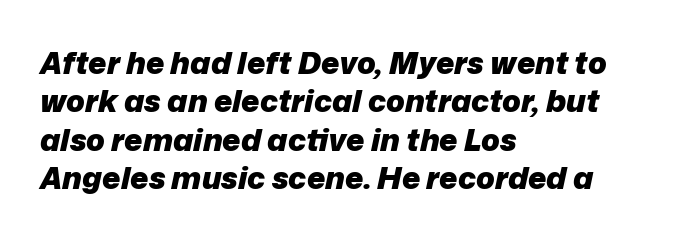
{"italic": "yes", "lean": "right", "slant_degrees": 12, "bold": "yes", "weight": "heavy", "width": "normal", "stroke_contrast": "low", "x_height": "medium", "monospaced": "no", "underline": "no", "align": "left", "line_spacing_ratio": 1.24, "letter_spacing": "normal", "letter_spacing_em": 0.0, "glyph_px": 31}
